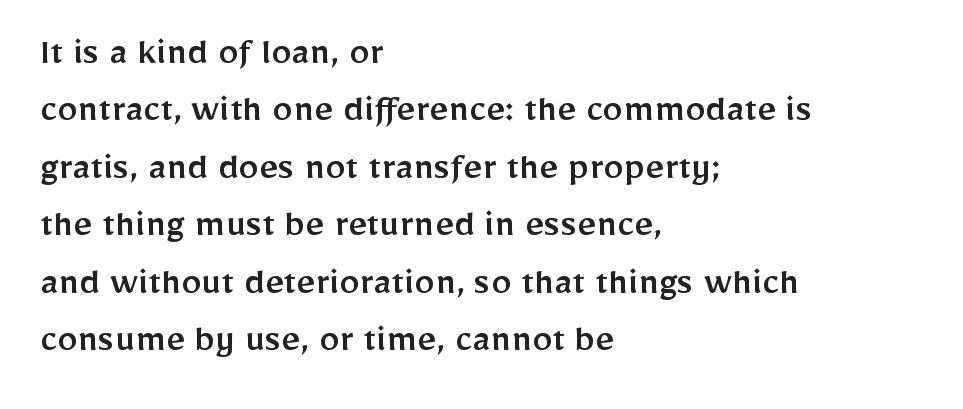
{"serif": "no", "italic": "no", "width": "normal", "stroke_contrast": "low", "x_height": "medium", "monospaced": "no", "underline": "no", "align": "left", "line_spacing": "normal", "line_spacing_ratio": 1.4, "letter_spacing": "normal", "letter_spacing_em": 0.0, "glyph_px": 41}
